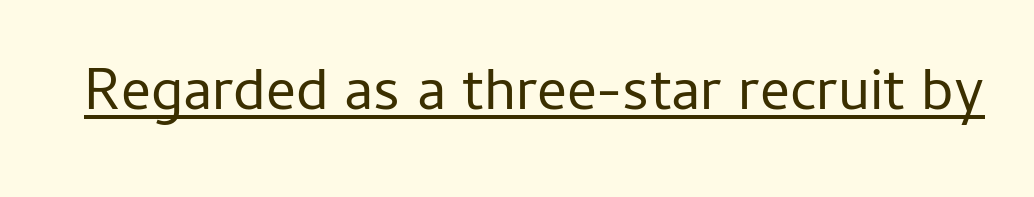
Q: Is the text bold? A: No.
Q: Is the text italic (slanted)? A: No, it is upright.
Q: Is the typeface a serif or a sans-serif typeface? A: Sans-serif.
Q: Is the text underlined? A: Yes.
Q: Is the spacing between letters normal or unusually wide? A: Normal.
Q: Width (condensed, normal, or wide)? A: Normal.
Q: Stroke contrast? A: Low.
Q: x-height? A: Medium.
Q: Monospaced? A: No.
